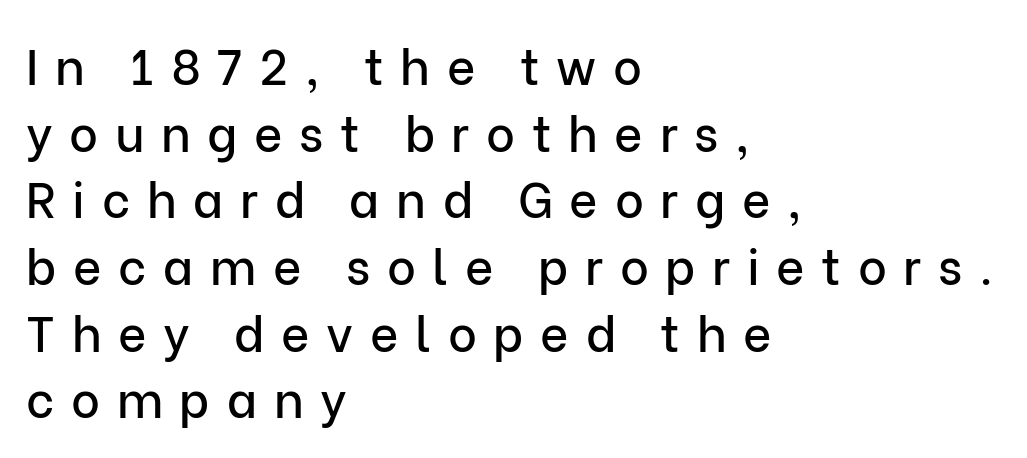
{"serif": "no", "italic": "no", "width": "normal", "stroke_contrast": "low", "x_height": "medium", "monospaced": "no", "underline": "no", "align": "left", "line_spacing": "normal", "line_spacing_ratio": 1.36, "letter_spacing": "wide", "letter_spacing_em": 0.34, "glyph_px": 49}
